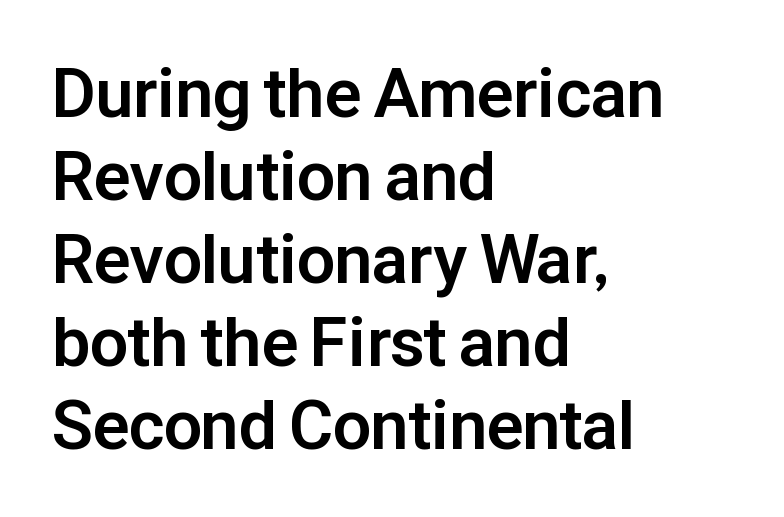
The lines in this sample share a left origin and differ only in where they stop. Glyph-to-glyph distance matches everyday printed text. Just letters on the line, the space beneath them empty. Unlike a traditional serif, this face leaves its strokes unadorned. Plenty of ink on the page — the face is bold. Quick note: not italic, upright.
